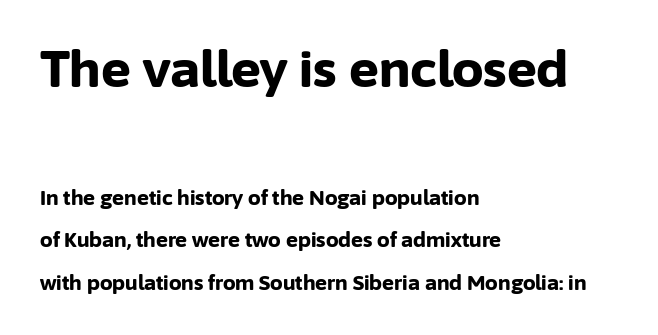
{"serif": "no", "italic": "no", "bold": "yes", "weight": "bold", "width": "normal", "stroke_contrast": "low", "x_height": "medium", "monospaced": "no", "underline": "no", "align": "left", "line_spacing": "loose", "line_spacing_ratio": 2.12, "letter_spacing": "normal", "letter_spacing_em": 0.0, "larger_block": "first", "size_ratio": 2.5, "glyph_px": 50}
